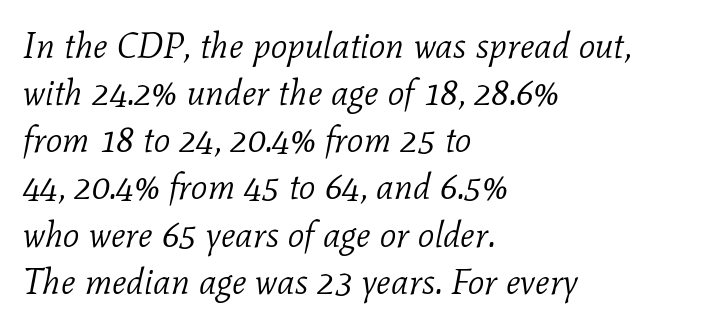
Q: Is the text bold? A: No.
Q: Is the text italic (slanted)? A: Yes, it leans right by about 11 degrees.
Q: Is the typeface a serif or a sans-serif typeface? A: Serif.
Q: Is the text underlined? A: No.
Q: How is the paragraph aligned? A: Left-aligned.
Q: Is the spacing between letters normal or unusually wide? A: Normal.
Q: Is the spacing between lines tight, normal or loose? A: Normal.
Q: Width (condensed, normal, or wide)? A: Normal.
Q: Stroke contrast? A: Low.
Q: x-height? A: Medium.
Q: Monospaced? A: No.
